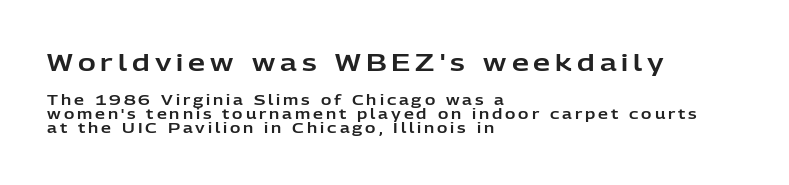
The image shows 24 px text type, upright; set left-aligned, tight line spacing (1.02x), unusually wide letter spacing (+0.21 em), not underlined; the first (top) block is 1.71x larger.
